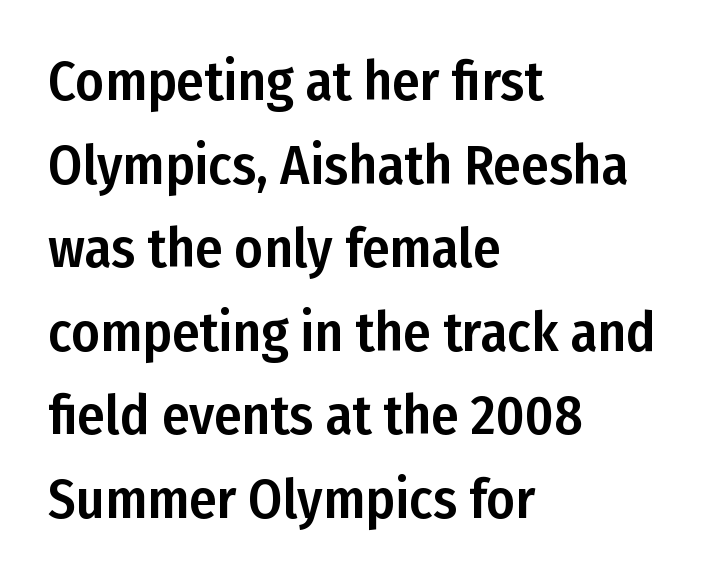
The image shows 55 px condensed sans-serif type, upright; set left-aligned, normal line spacing (1.52x), normal letter spacing, not underlined; low stroke contrast and a medium x-height.
